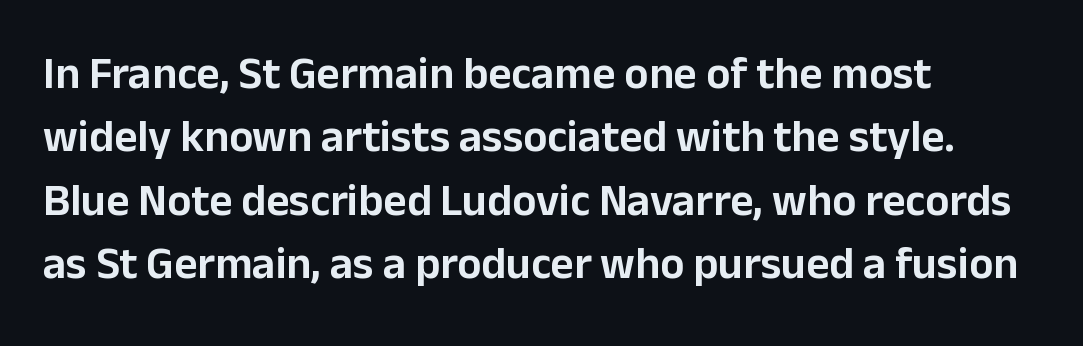
The image shows 45 px sans-serif type, upright; set left-aligned, normal line spacing (1.41x), normal letter spacing, not underlined; low stroke contrast and a medium x-height.
